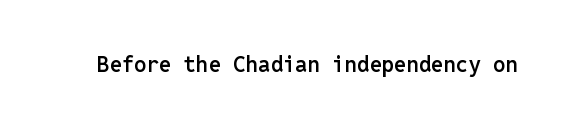
There is no visible air inserted between adjacent glyphs. The characters look somewhat weighty, a semibold short of true bold. Check the space under the baseline: it is left empty. Ascenders rise straight up at ninety degrees.
